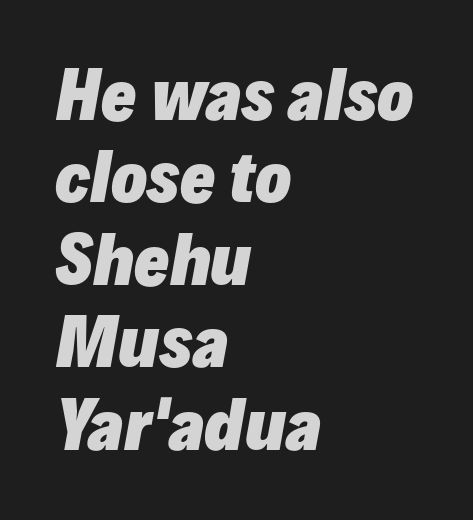
The image shows 66 px heavy type, italic (leaning right); set left-aligned, normal line spacing (1.25x), normal letter spacing, not underlined; low stroke contrast and a medium x-height.
